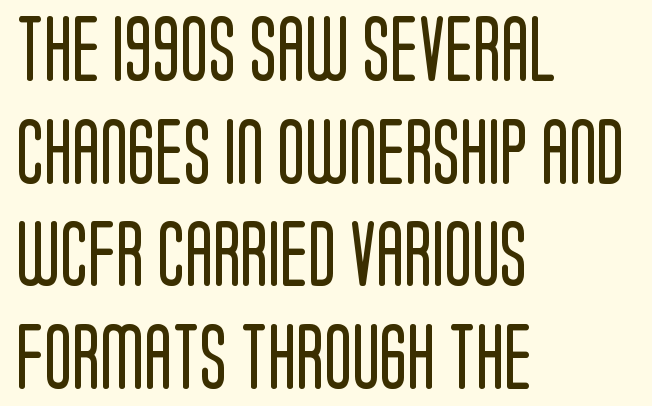
{"serif": "no", "italic": "no", "bold": "no", "weight": "regular", "width": "condensed", "stroke_contrast": "low", "x_height": "large", "monospaced": "no", "underline": "no", "align": "left", "line_spacing": "normal", "line_spacing_ratio": 1.58, "letter_spacing": "normal", "letter_spacing_em": 0.0, "glyph_px": 65}
